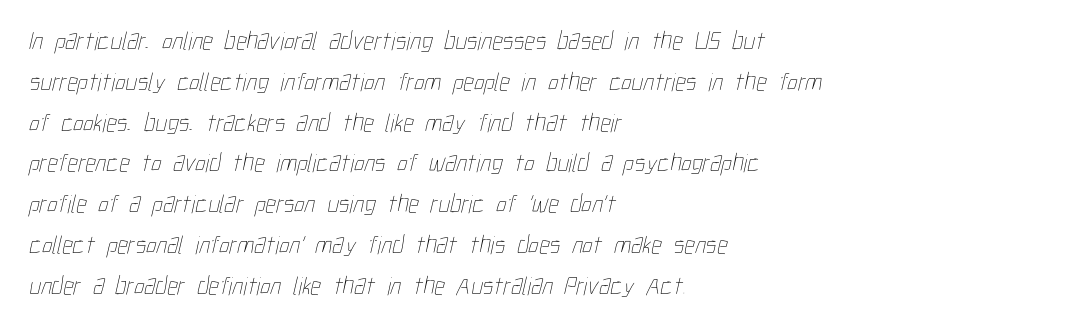
The image shows 26 px text type; set left-aligned, normal line spacing (1.57x), normal letter spacing, not underlined.
